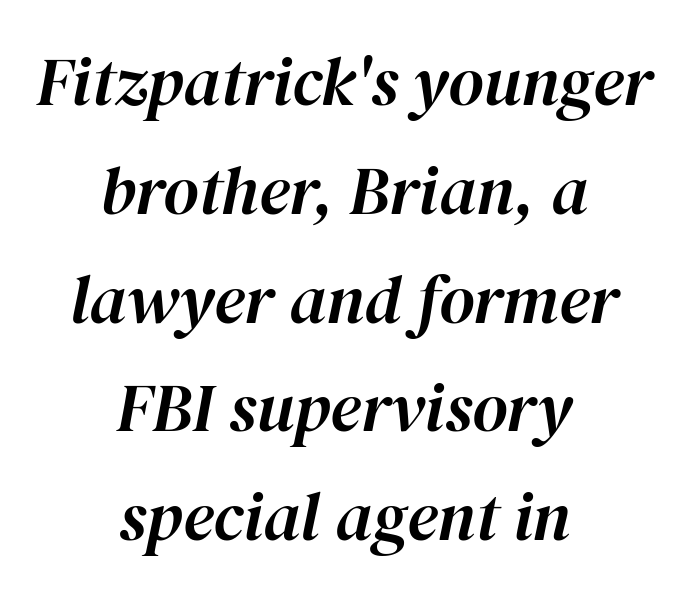
{"italic": "yes", "lean": "right", "slant_degrees": 12, "width": "normal", "stroke_contrast": "high", "x_height": "medium", "monospaced": "no", "underline": "no", "align": "center", "line_spacing": "normal", "line_spacing_ratio": 1.6, "letter_spacing": "normal", "letter_spacing_em": 0.0, "glyph_px": 68}
